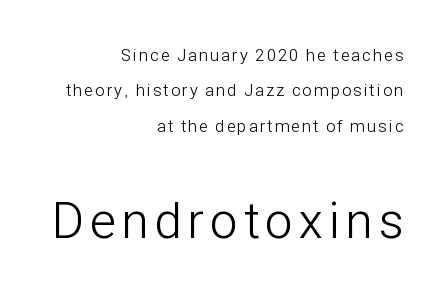
Q: Is the text bold? A: No.
Q: Is the text italic (slanted)? A: No, it is upright.
Q: Is the typeface a serif or a sans-serif typeface? A: Sans-serif.
Q: Is the text underlined? A: No.
Q: How is the paragraph aligned? A: Right-aligned.
Q: Is the spacing between lines tight, normal or loose? A: Loose.
Q: Which block of text is set in a larger size, the first (top) or the second (bottom)? A: The second (bottom) one.
Q: Width (condensed, normal, or wide)? A: Condensed.
Q: Stroke contrast? A: Low.
Q: x-height? A: Medium.
Q: Monospaced? A: No.
